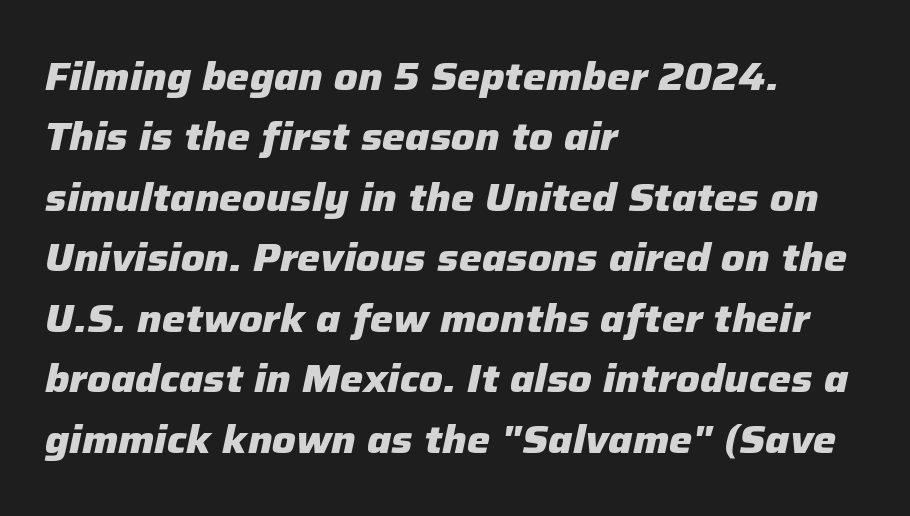
Q: Is the text bold? A: Yes.
Q: Is the text italic (slanted)? A: Yes, it leans right by about 12 degrees.
Q: Is the text underlined? A: No.
Q: How is the paragraph aligned? A: Left-aligned.
Q: Is the spacing between letters normal or unusually wide? A: Normal.
Q: Is the spacing between lines tight, normal or loose? A: Normal.
Q: Width (condensed, normal, or wide)? A: Normal.
Q: Stroke contrast? A: Low.
Q: x-height? A: Medium.
Q: Monospaced? A: No.
